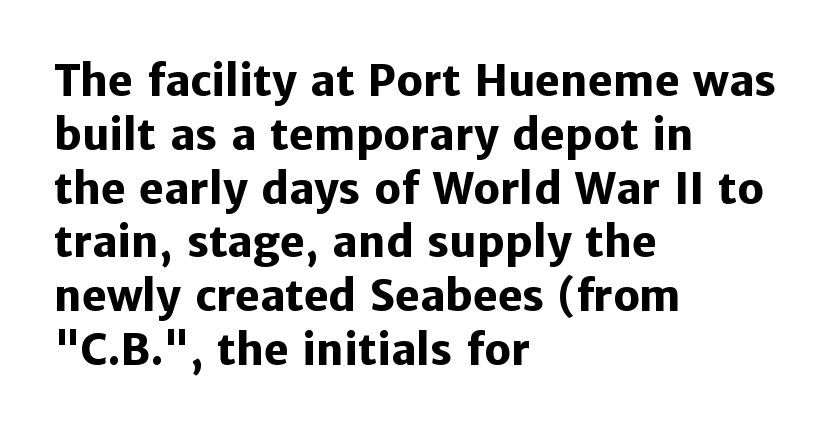
The paragraph has a hard left edge and a soft right edge. Character widths vary here, with narrow letters taking less room than wide ones. The type family on display is of the sans-serif kind. In terms of leading, this rendering sits right in the middle.
